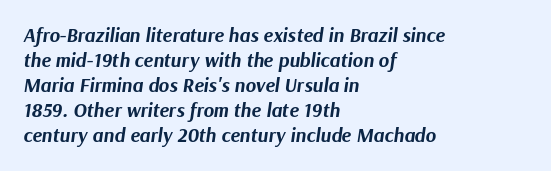
The image shows 20 px bold type, italic (leaning right); set left-aligned, normal line spacing (1.25x), normal letter spacing, not underlined.
